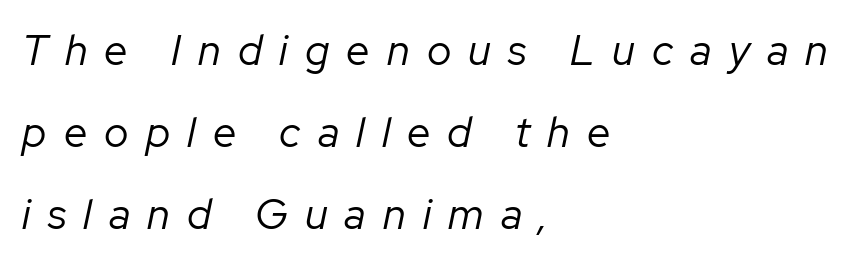
The image shows 42 px regular-weight type, italic (leaning right); set left-aligned, loose line spacing (1.95x), unusually wide letter spacing (+0.41 em), not underlined; low stroke contrast and a medium x-height.
